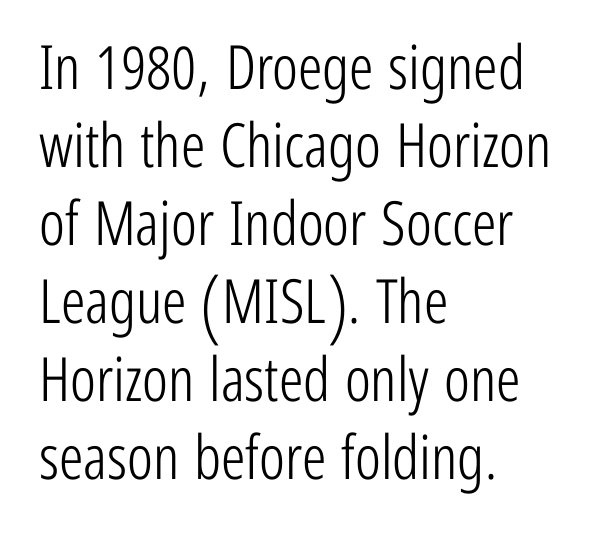
Q: Is the text bold? A: No.
Q: Is the text italic (slanted)? A: No, it is upright.
Q: Is the typeface a serif or a sans-serif typeface? A: Sans-serif.
Q: Is the text underlined? A: No.
Q: How is the paragraph aligned? A: Left-aligned.
Q: Is the spacing between letters normal or unusually wide? A: Normal.
Q: Is the spacing between lines tight, normal or loose? A: Normal.
Q: Width (condensed, normal, or wide)? A: Condensed.
Q: Stroke contrast? A: Low.
Q: x-height? A: Medium.
Q: Monospaced? A: No.
